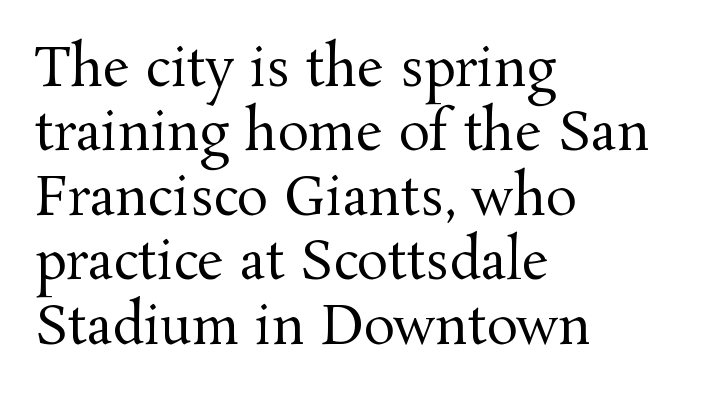
{"serif": "yes", "italic": "no", "bold": "no", "weight": "regular", "width": "normal", "stroke_contrast": "medium", "x_height": "medium", "monospaced": "no", "underline": "no", "align": "left", "line_spacing_ratio": 1.24, "letter_spacing": "normal", "letter_spacing_em": 0.0, "glyph_px": 52}
